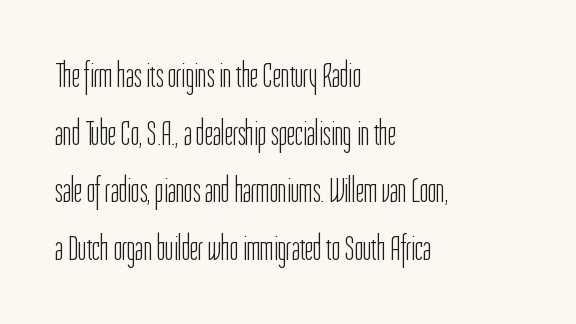
{"serif": "no", "italic": "no", "bold": "no", "weight": "light", "width": "condensed", "stroke_contrast": "low", "x_height": "medium", "monospaced": "no", "underline": "no", "align": "left", "line_spacing": "normal", "line_spacing_ratio": 1.6, "letter_spacing": "normal", "letter_spacing_em": 0.0, "glyph_px": 36}
